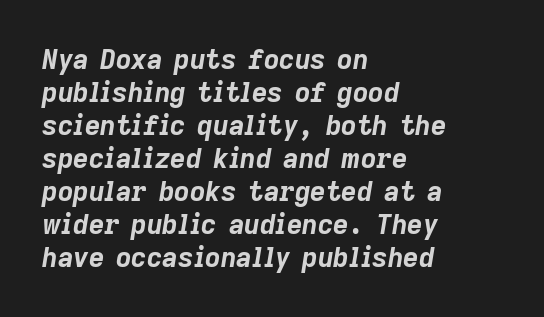
Q: Is the text bold? A: Yes.
Q: Is the text italic (slanted)? A: Yes, it leans right by about 9 degrees.
Q: Is the text underlined? A: No.
Q: How is the paragraph aligned? A: Left-aligned.
Q: Is the spacing between letters normal or unusually wide? A: Normal.
